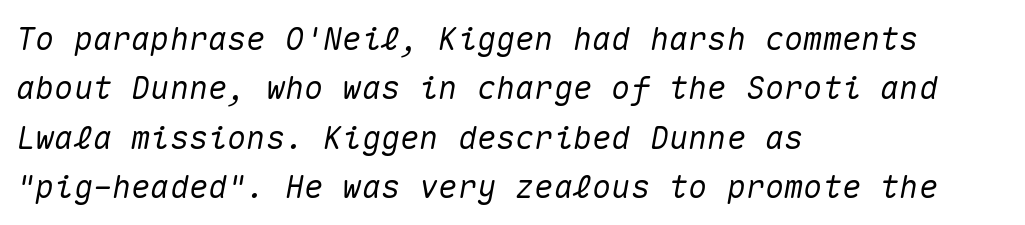
{"italic": "yes", "lean": "right", "slant_degrees": 10, "width": "normal", "stroke_contrast": "medium", "x_height": "medium", "monospaced": "yes", "underline": "no", "align": "left", "line_spacing": "normal", "line_spacing_ratio": 1.54, "letter_spacing": "normal", "letter_spacing_em": 0.0, "glyph_px": 32}
